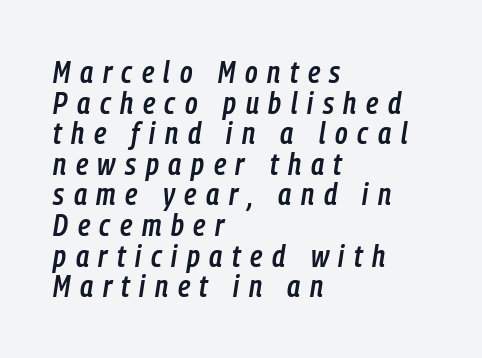
{"italic": "yes", "lean": "right", "slant_degrees": 9, "bold": "semi", "weight": "semibold", "width": "condensed", "stroke_contrast": "low", "x_height": "medium", "monospaced": "no", "underline": "no", "align": "left", "line_spacing": "tight", "line_spacing_ratio": 1.02, "letter_spacing": "wide", "letter_spacing_em": 0.32, "glyph_px": 30}
